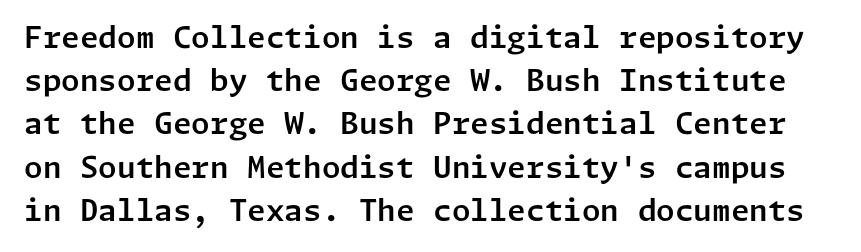
Examine the stroke ends and you'll find no serifs. Unmarked baselines from the first word to the last. Does extra space separate the letters? No, they use regular spacing. Evenly set lines give the paragraph a standard silhouette. Nope, not italic — everything's standing straight.
